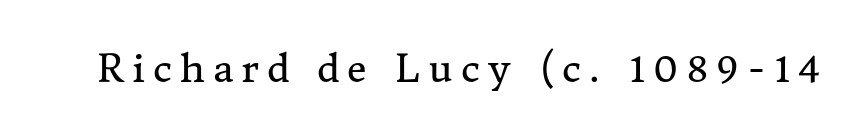
Q: Is the text bold? A: No.
Q: Is the text italic (slanted)? A: No, it is upright.
Q: Is the typeface a serif or a sans-serif typeface? A: Serif.
Q: Is the text underlined? A: No.
Q: Is the spacing between letters normal or unusually wide? A: Unusually wide.
Q: Width (condensed, normal, or wide)? A: Normal.
Q: Stroke contrast? A: Medium.
Q: x-height? A: Medium.
Q: Monospaced? A: No.
